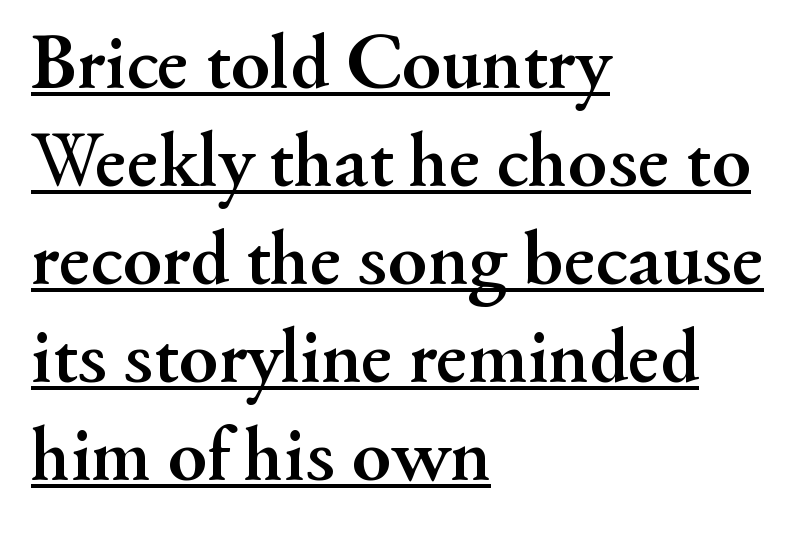
Q: Is the text bold? A: Yes.
Q: Is the text italic (slanted)? A: No, it is upright.
Q: Is the typeface a serif or a sans-serif typeface? A: Serif.
Q: Is the text underlined? A: Yes.
Q: How is the paragraph aligned? A: Left-aligned.
Q: Is the spacing between letters normal or unusually wide? A: Normal.
Q: Width (condensed, normal, or wide)? A: Normal.
Q: Stroke contrast? A: Medium.
Q: x-height? A: Small.
Q: Monospaced? A: No.
